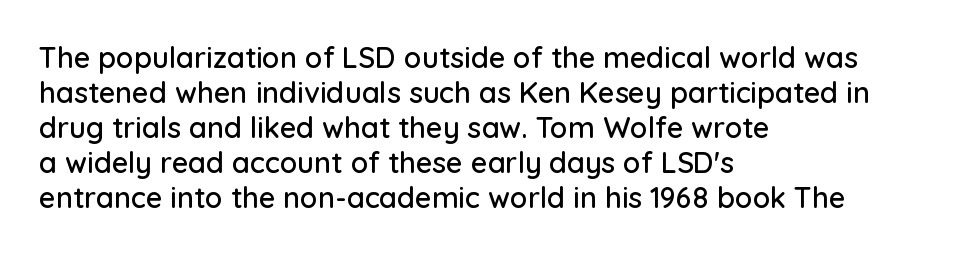
The image shows 29 px sans-serif type, upright; set left-aligned, line spacing 1.21x, normal letter spacing, not underlined; low stroke contrast and a medium x-height.
